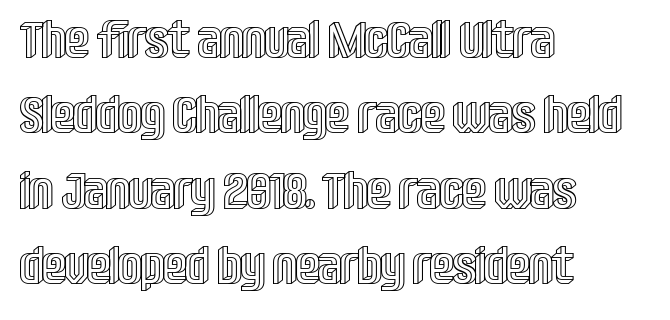
The image shows 52 px condensed type, upright; set left-aligned, normal line spacing (1.45x), normal letter spacing, not underlined; a large x-height.
